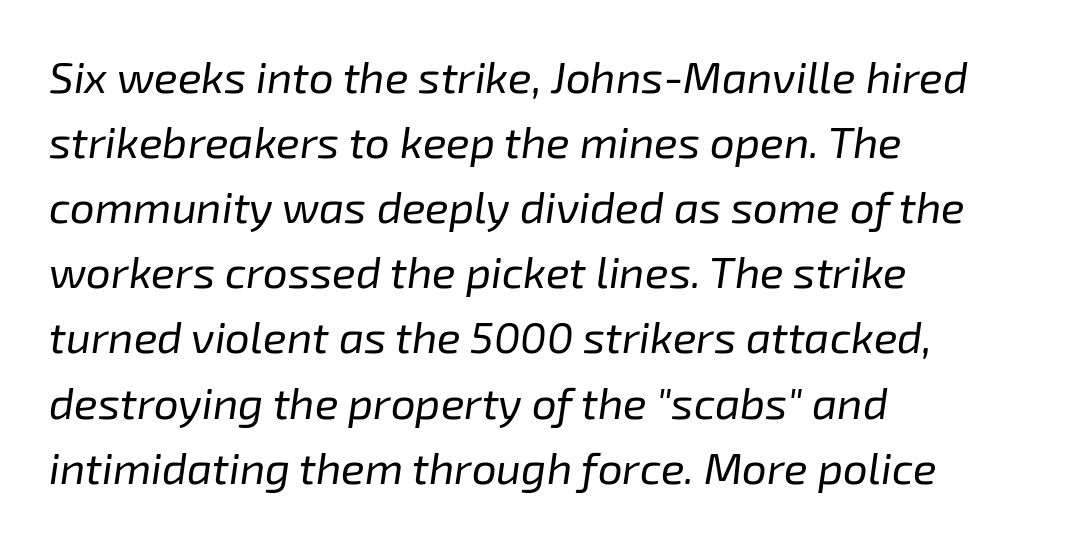
{"italic": "yes", "lean": "right", "slant_degrees": 8, "bold": "no", "weight": "regular", "width": "normal", "stroke_contrast": "low", "x_height": "medium", "monospaced": "no", "underline": "no", "align": "left", "line_spacing": "normal", "line_spacing_ratio": 1.48, "letter_spacing": "normal", "letter_spacing_em": 0.0, "glyph_px": 44}
